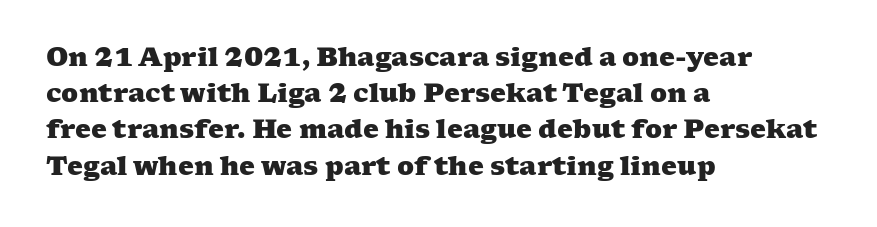
Vertically, the passage feels balanced, rows spaced as you'd expect. The line texture is even and compact thanks to regular tracking. These lines are set flush left with a ragged right edge. Quick note: underline off. Plenty of ink on the page — the face is bold.
